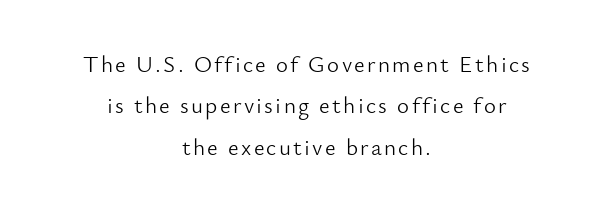
The image shows 23 px text type, upright; set centered, line spacing 1.8x, not underlined.
